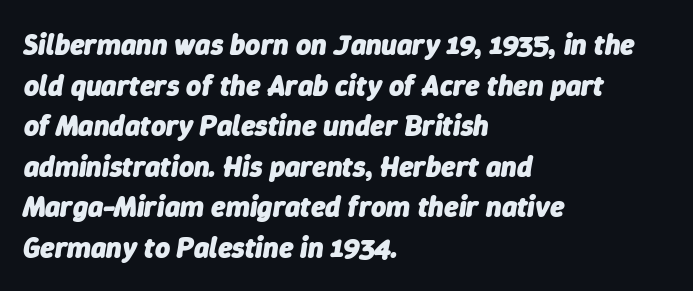
Q: Is the text bold? A: Yes.
Q: Is the text italic (slanted)? A: Yes, it leans right by about 9 degrees.
Q: Is the text underlined? A: No.
Q: How is the paragraph aligned? A: Left-aligned.
Q: Is the spacing between letters normal or unusually wide? A: Normal.
Q: Is the spacing between lines tight, normal or loose? A: Normal.
Q: Width (condensed, normal, or wide)? A: Normal.
Q: Stroke contrast? A: Low.
Q: x-height? A: Medium.
Q: Monospaced? A: No.
